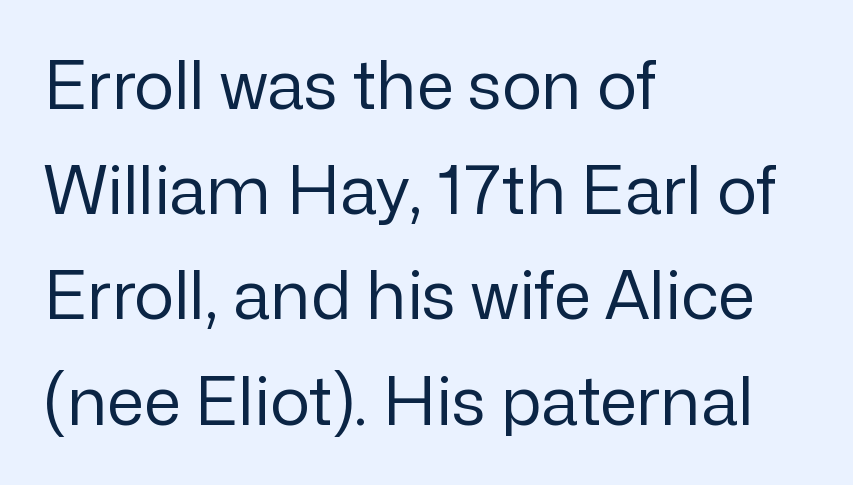
{"serif": "no", "italic": "no", "bold": "no", "weight": "regular", "width": "normal", "stroke_contrast": "low", "x_height": "medium", "monospaced": "no", "underline": "no", "align": "left", "line_spacing": "normal", "line_spacing_ratio": 1.57, "letter_spacing": "normal", "letter_spacing_em": 0.0, "glyph_px": 67}
